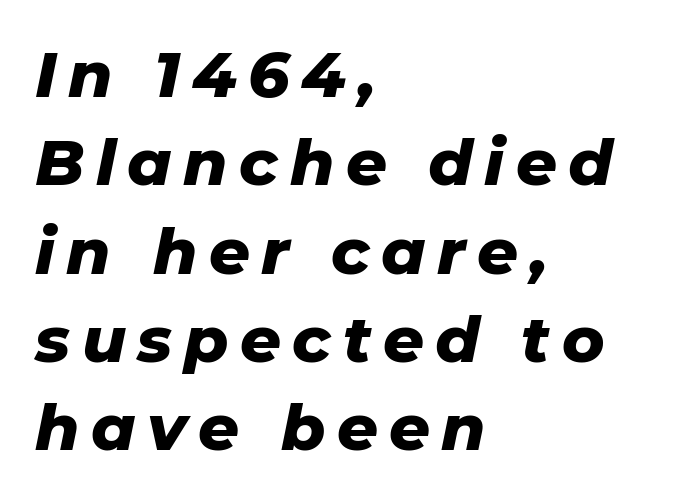
{"italic": "yes", "lean": "right", "slant_degrees": 11, "bold": "yes", "weight": "heavy", "width": "normal", "stroke_contrast": "low", "x_height": "medium", "monospaced": "no", "underline": "no", "align": "left", "line_spacing": "normal", "line_spacing_ratio": 1.38, "glyph_px": 64}
